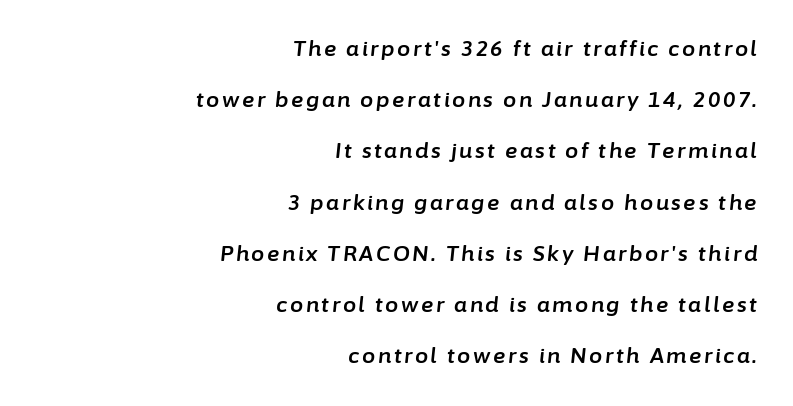
{"italic": "yes", "lean": "right", "slant_degrees": 6, "underline": "no", "align": "right", "line_spacing": "loose", "line_spacing_ratio": 2.44, "glyph_px": 21}
